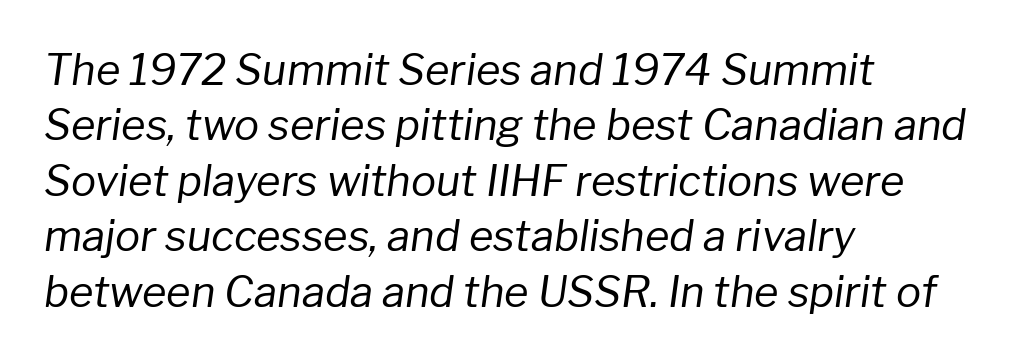
The image shows 42 px regular-weight type, italic (leaning right); set left-aligned, normal line spacing (1.32x), normal letter spacing, not underlined; low stroke contrast and a medium x-height.
